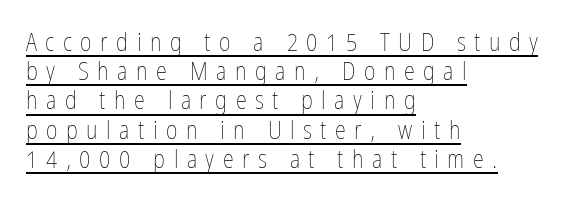
{"italic": "no", "bold": "no", "underline": "yes", "align": "left", "line_spacing_ratio": 1.17, "letter_spacing": "wide", "letter_spacing_em": 0.34, "glyph_px": 25}
